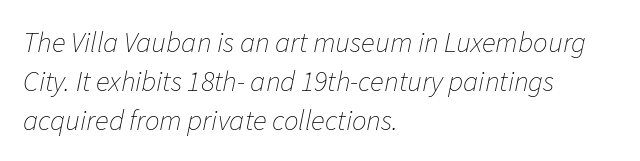
{"italic": "yes", "lean": "right", "slant_degrees": 11, "bold": "no", "weight": "thin", "width": "normal", "stroke_contrast": "low", "x_height": "medium", "monospaced": "no", "underline": "no", "align": "left", "line_spacing": "normal", "line_spacing_ratio": 1.34, "letter_spacing": "normal", "letter_spacing_em": 0.0, "glyph_px": 29}
